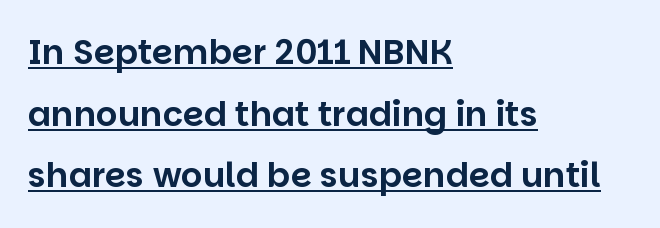
The image shows 34 px sans-serif type, upright; set left-aligned, line spacing 1.81x, normal letter spacing, underlined; low stroke contrast and a large x-height.
